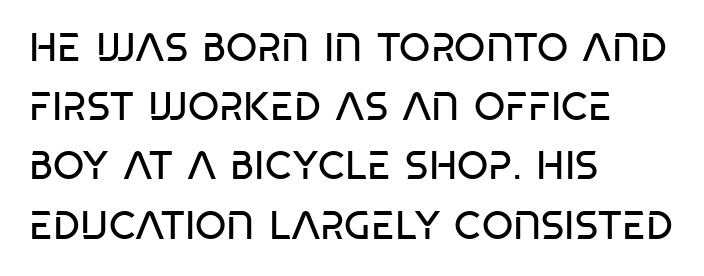
{"serif": "no", "italic": "no", "bold": "no", "weight": "regular", "width": "condensed", "stroke_contrast": "low", "x_height": "large", "monospaced": "no", "underline": "no", "align": "left", "line_spacing": "normal", "line_spacing_ratio": 1.48, "letter_spacing": "normal", "letter_spacing_em": 0.0, "glyph_px": 40}
